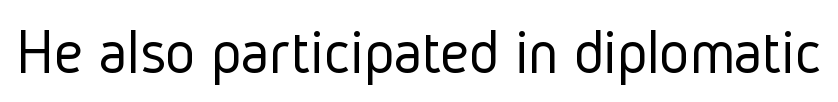
Q: Is the text bold? A: No.
Q: Is the text italic (slanted)? A: No, it is upright.
Q: Is the typeface a serif or a sans-serif typeface? A: Sans-serif.
Q: Is the text underlined? A: No.
Q: Is the spacing between letters normal or unusually wide? A: Normal.
Q: Width (condensed, normal, or wide)? A: Condensed.
Q: Stroke contrast? A: Low.
Q: x-height? A: Medium.
Q: Monospaced? A: No.
